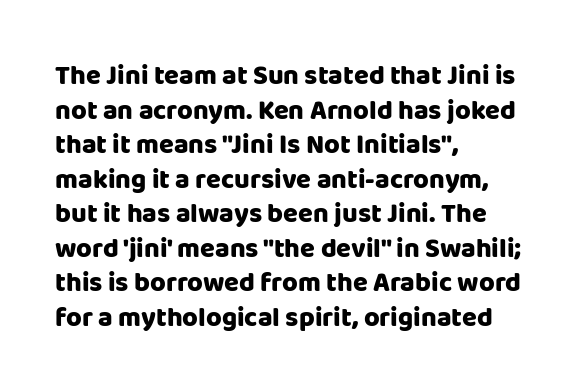
The image shows 27 px bold type, upright; set left-aligned, normal line spacing (1.28x), normal letter spacing, not underlined.
